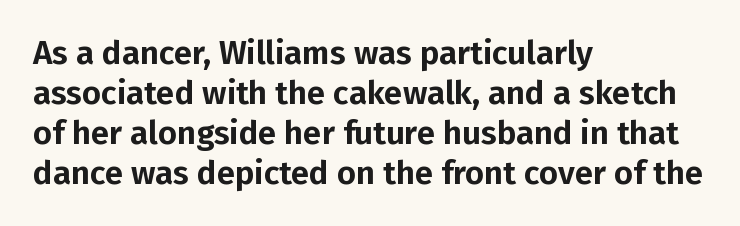
Horizontally, the lines are justified to the leading edge only. Plain, unruled lines of type. Tall strokes in this sample are plumb rather than angled. Is this a fixed-width face? No — the glyphs have proportional, varying widths. The designer went with a sans here, leaving each stem footless. Standard letterfit; no display-style spreading of the glyphs.
